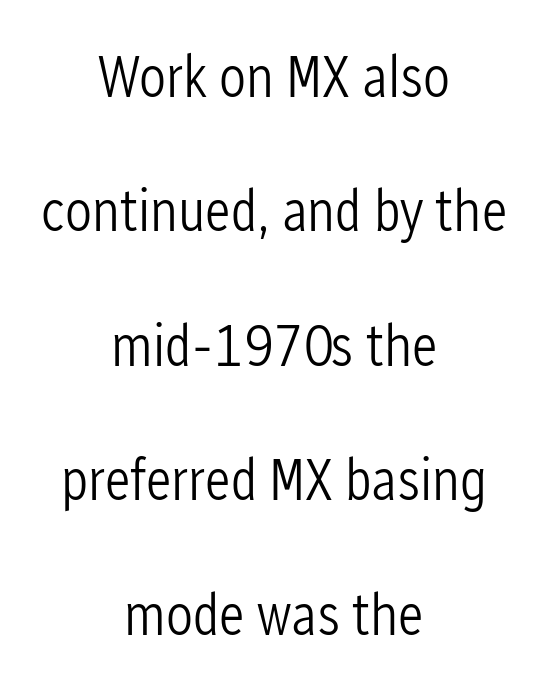
Nothing sits at the stroke ends, so this counts as sans-serif. Think of a printed novel: that variable character pitch is what you see here. Is the letter spacing exaggerated? No — it looks like the ordinary default. No chunkiness to these letters — they're not bold.
